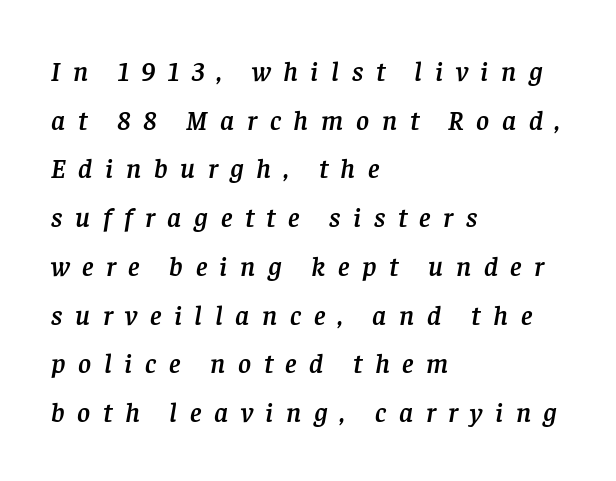
Q: Is the text italic (slanted)? A: Yes, it leans right by about 8 degrees.
Q: Is the typeface a serif or a sans-serif typeface? A: Serif.
Q: Is the text underlined? A: No.
Q: How is the paragraph aligned? A: Left-aligned.
Q: Is the spacing between letters normal or unusually wide? A: Unusually wide.
Q: Width (condensed, normal, or wide)? A: Normal.
Q: Stroke contrast? A: Low.
Q: x-height? A: Large.
Q: Monospaced? A: No.
